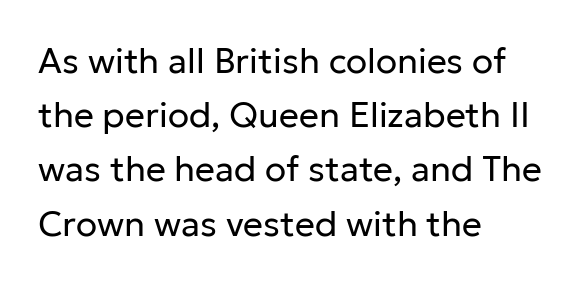
{"serif": "no", "italic": "no", "bold": "no", "weight": "regular", "width": "normal", "stroke_contrast": "low", "x_height": "medium", "monospaced": "no", "underline": "no", "align": "left", "line_spacing": "normal", "line_spacing_ratio": 1.55, "letter_spacing": "normal", "letter_spacing_em": 0.0, "glyph_px": 35}
